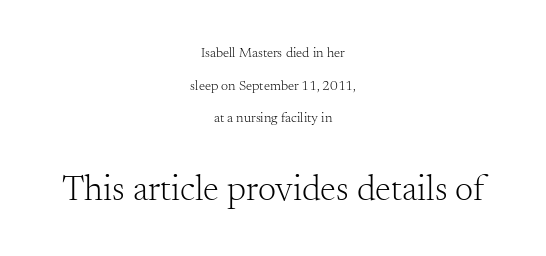
The passage is arranged like a title page — every line centered. You could not count columns in this text — the font is proportionally spaced. Look at the tracking — it's just the regular setting, nothing added. Horizontal bands of white between lines are thick stripes.
